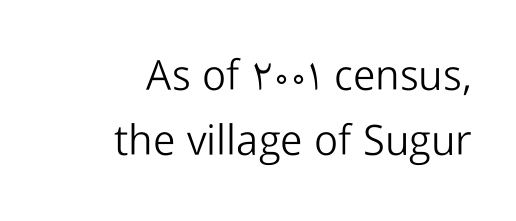
Q: Is the text bold? A: No.
Q: Is the text italic (slanted)? A: No, it is upright.
Q: Is the typeface a serif or a sans-serif typeface? A: Sans-serif.
Q: Is the text underlined? A: No.
Q: How is the paragraph aligned? A: Right-aligned.
Q: Is the spacing between letters normal or unusually wide? A: Normal.
Q: Is the spacing between lines tight, normal or loose? A: Normal.
Q: Width (condensed, normal, or wide)? A: Normal.
Q: Stroke contrast? A: Low.
Q: x-height? A: Medium.
Q: Monospaced? A: No.
